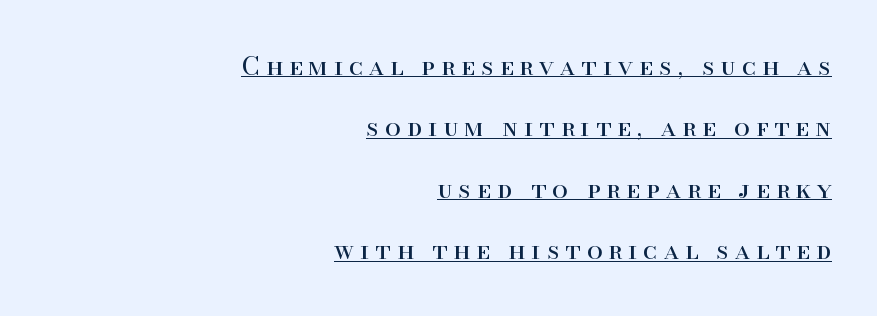
{"italic": "no", "bold": "no", "underline": "yes", "align": "right", "line_spacing": "loose", "line_spacing_ratio": 2.46, "letter_spacing": "wide", "letter_spacing_em": 0.25, "glyph_px": 25}
